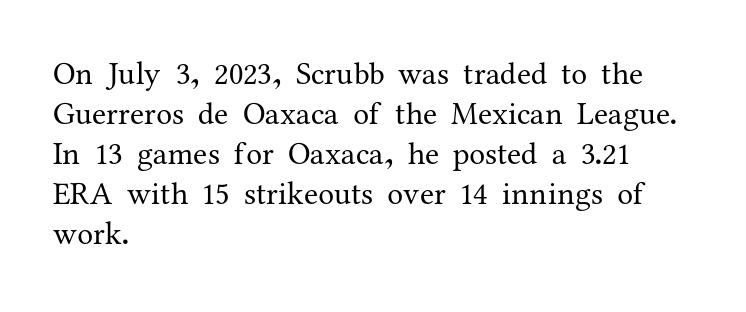
Nothing heavy about these letters — not bold at all. The ragged edge is on the right, which tells us the setting is flush left. The designer went with a serif here, giving each stem small feet. The horizontal fit of the characters is conventional and even.
